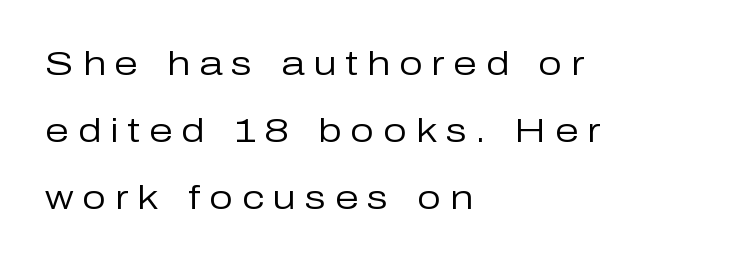
Q: Is the text bold? A: No.
Q: Is the text italic (slanted)? A: No, it is upright.
Q: Is the typeface a serif or a sans-serif typeface? A: Sans-serif.
Q: Is the text underlined? A: No.
Q: How is the paragraph aligned? A: Left-aligned.
Q: Is the spacing between letters normal or unusually wide? A: Unusually wide.
Q: Is the spacing between lines tight, normal or loose? A: Loose.
Q: Width (condensed, normal, or wide)? A: Normal.
Q: Stroke contrast? A: Low.
Q: x-height? A: Medium.
Q: Monospaced? A: No.
